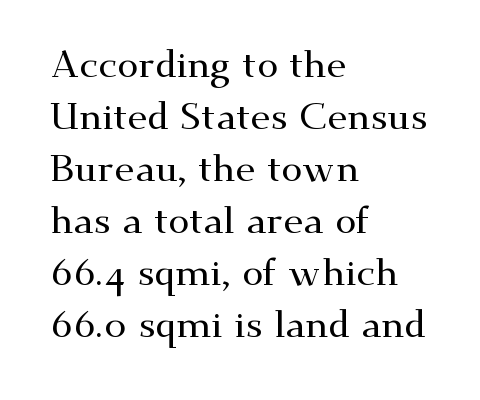
The image shows 38 px wide serif type, upright; set left-aligned, normal line spacing (1.37x), normal letter spacing, not underlined; medium stroke contrast and a small x-height.
